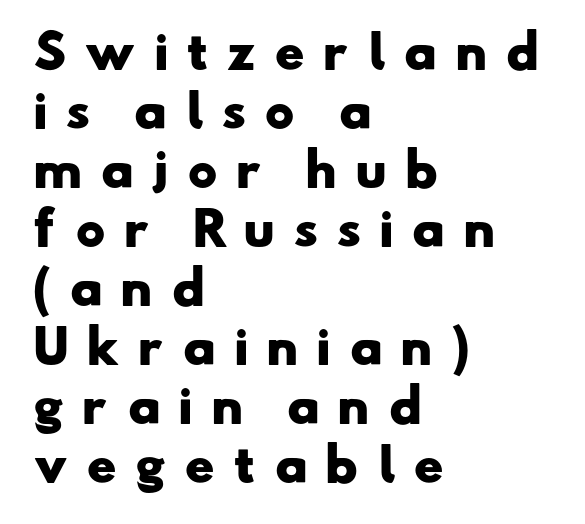
Observe the absence of serifs on each vertical stroke in this sample. A full-strength bold gives these letters their thick strokes. Caption: expanded tracking, letters set apart. Here the designer chose a conventional face with non-uniform glyph widths. Notice how the passage keeps a crisp vertical edge on the left only.
